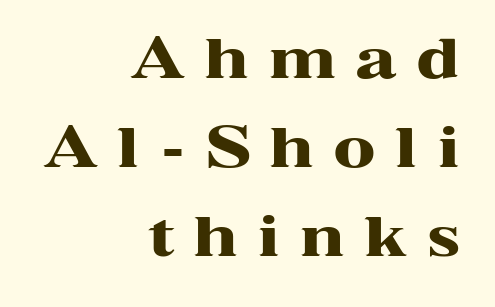
Q: Is the text bold? A: Yes.
Q: Is the text italic (slanted)? A: No, it is upright.
Q: Is the typeface a serif or a sans-serif typeface? A: Serif.
Q: Is the text underlined? A: No.
Q: How is the paragraph aligned? A: Right-aligned.
Q: Is the spacing between letters normal or unusually wide? A: Unusually wide.
Q: Is the spacing between lines tight, normal or loose? A: Normal.
Q: Width (condensed, normal, or wide)? A: Wide.
Q: Stroke contrast? A: High.
Q: x-height? A: Medium.
Q: Monospaced? A: No.
